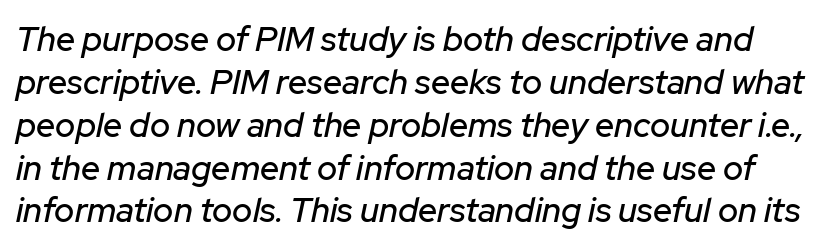
This sample has the flowing, uneven cadence of proportional lettering. Is the type slanted? Yes — the strokes lean at a clear angle. The passage shown is not underscored anywhere. Caption: standard tracking, unaltered. Leading: standard.
